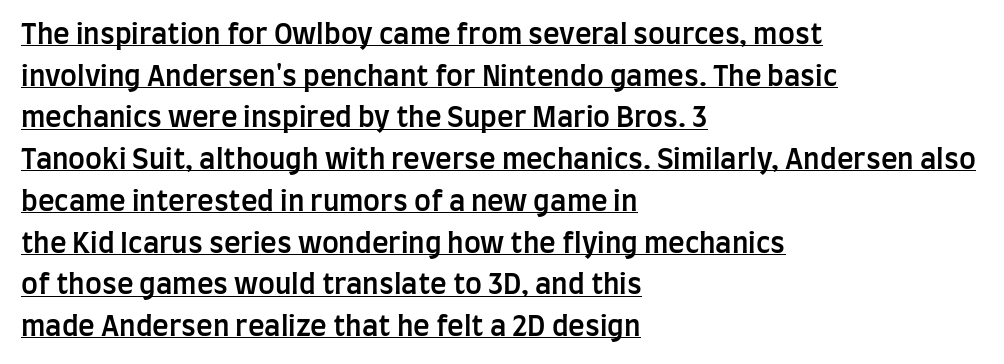
Q: Is the text bold? A: Semi-bold.
Q: Is the text italic (slanted)? A: No, it is upright.
Q: Is the typeface a serif or a sans-serif typeface? A: Sans-serif.
Q: Is the text underlined? A: Yes.
Q: How is the paragraph aligned? A: Left-aligned.
Q: Is the spacing between letters normal or unusually wide? A: Normal.
Q: Is the spacing between lines tight, normal or loose? A: Normal.
Q: Width (condensed, normal, or wide)? A: Condensed.
Q: Stroke contrast? A: Low.
Q: x-height? A: Large.
Q: Monospaced? A: No.
